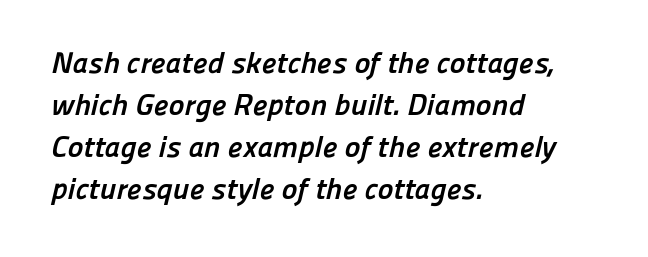
The image shows 30 px semibold sans-serif type; set left-aligned, normal line spacing (1.4x), normal letter spacing, not underlined; low stroke contrast and a medium x-height.
